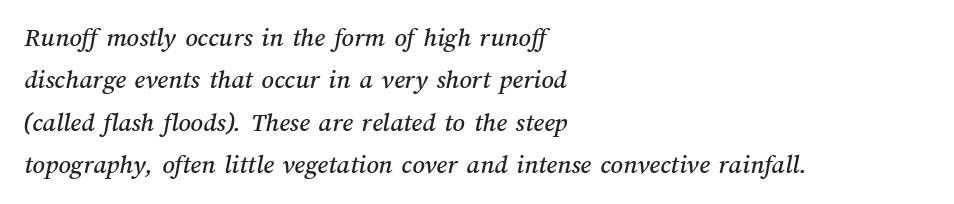
{"underline": "no", "align": "left", "line_spacing": "normal", "line_spacing_ratio": 1.57, "letter_spacing": "normal", "letter_spacing_em": 0.0, "glyph_px": 27}
